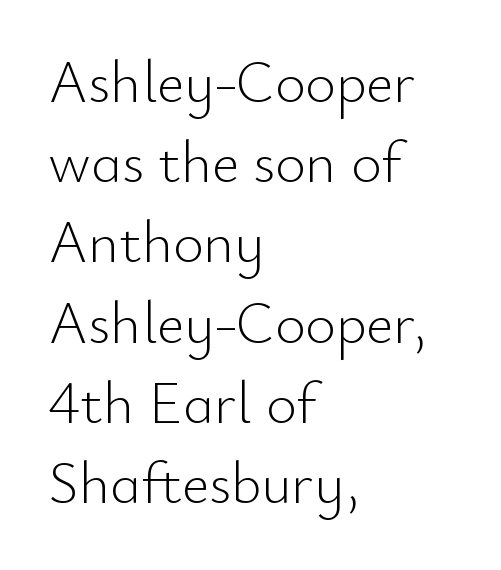
Q: Is the text bold? A: No.
Q: Is the text italic (slanted)? A: No, it is upright.
Q: Is the typeface a serif or a sans-serif typeface? A: Sans-serif.
Q: Is the text underlined? A: No.
Q: How is the paragraph aligned? A: Left-aligned.
Q: Is the spacing between letters normal or unusually wide? A: Normal.
Q: Is the spacing between lines tight, normal or loose? A: Normal.
Q: Width (condensed, normal, or wide)? A: Normal.
Q: Stroke contrast? A: Low.
Q: x-height? A: Small.
Q: Monospaced? A: No.
